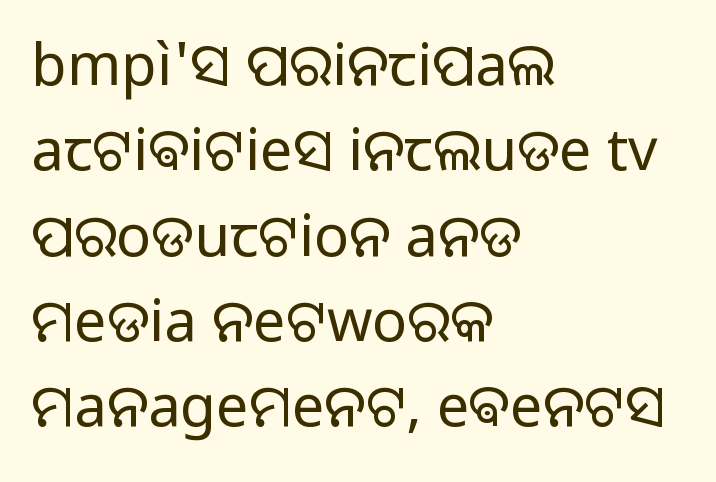
The image shows 58 px regular-weight sans-serif type, upright; set left-aligned, normal line spacing (1.47x), normal letter spacing, not underlined; low stroke contrast and a medium x-height.
